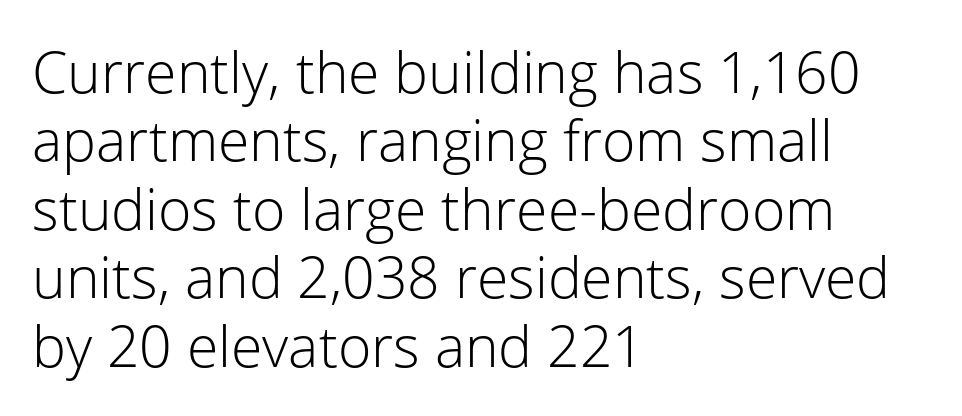
{"serif": "no", "italic": "no", "bold": "no", "weight": "light", "width": "normal", "stroke_contrast": "low", "x_height": "medium", "monospaced": "no", "underline": "no", "align": "left", "line_spacing_ratio": 1.2, "letter_spacing": "normal", "letter_spacing_em": 0.0, "glyph_px": 57}
